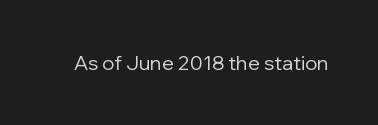
{"italic": "no", "bold": "no", "underline": "no", "letter_spacing": "normal", "letter_spacing_em": 0.0, "glyph_px": 20}
